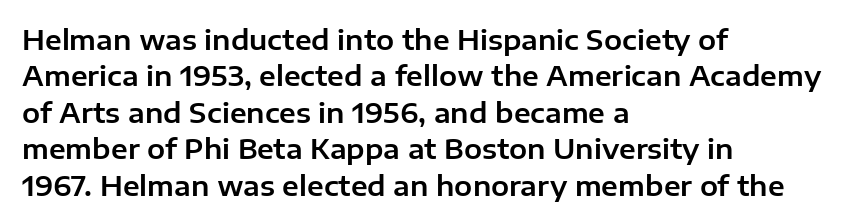
{"italic": "no", "underline": "no", "align": "left", "line_spacing": "normal", "line_spacing_ratio": 1.35, "letter_spacing": "normal", "letter_spacing_em": 0.0, "glyph_px": 27}
